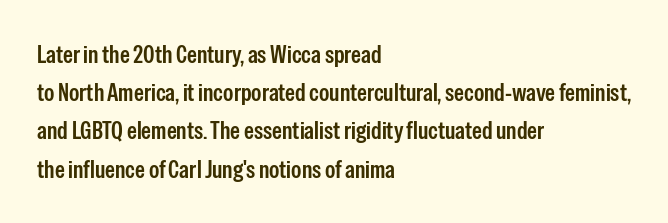
The image shows 25 px text type, upright; set left-aligned, normal line spacing (1.53x), normal letter spacing, not underlined.
